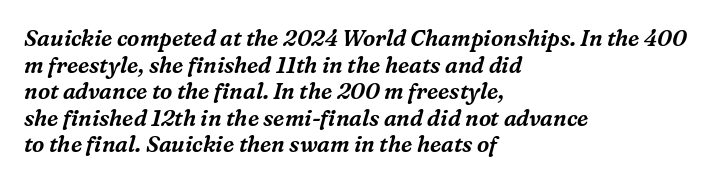
Casual observation: everything's shoved over to the left. Tall strokes in this sample are angled rather than plumb. You could call the tracking neutral — neither tight nor loose. The words here are not underlined.
